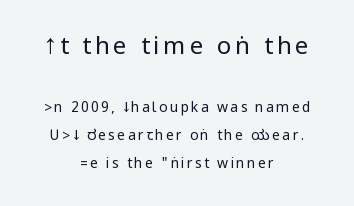
Q: Is the text bold? A: No.
Q: Is the text italic (slanted)? A: No, it is upright.
Q: Is the text underlined? A: No.
Q: How is the paragraph aligned? A: Centered.
Q: Is the spacing between lines tight, normal or loose? A: Loose.
Q: Which block of text is set in a larger size, the first (top) or the second (bottom)? A: The first (top) one.
